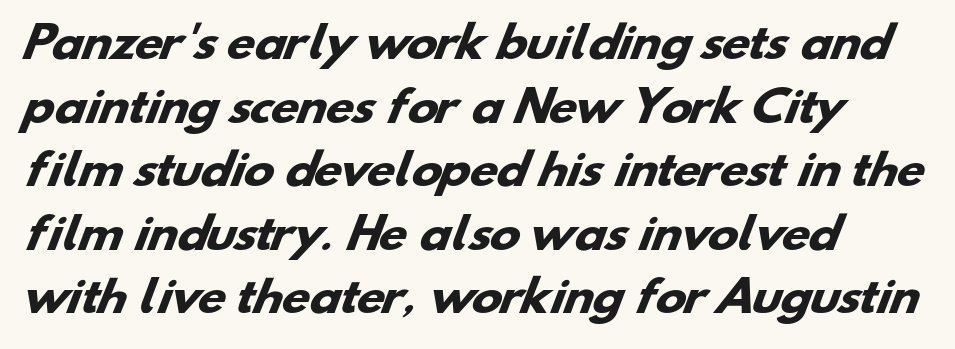
Horizontally, the lines are justified to the leading edge only. The typeface chosen for these lines omits serifs. The passage shown is typed in a proportional face where columns would drift. The space directly below the letters is spotless. There is no visible air inserted between adjacent glyphs. Look at the stroke-to-counter ratio: heavy, a bold.
